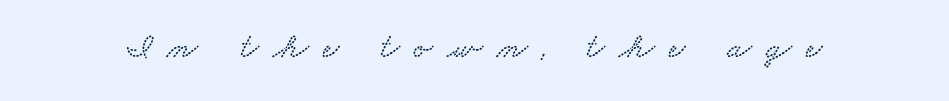
Caption: expanded tracking, letters set apart. Unmarked baselines from the first word to the last. The typeface chosen for these lines features serifs. Spacing verdict: proportional, widths tailored to each character.
